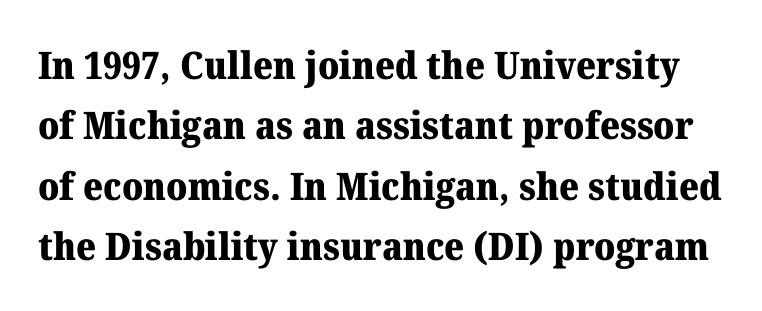
The image shows 38 px heavy serif type, upright; set normal line spacing (1.59x), normal letter spacing, not underlined; medium stroke contrast and a medium x-height.
